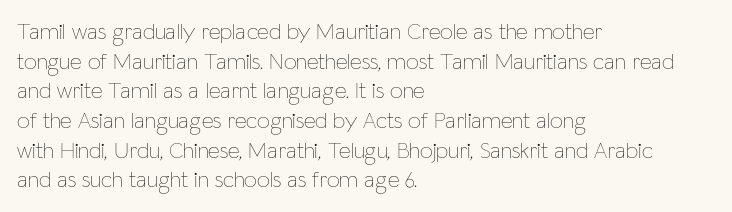
The lines sit at an ordinary, default distance from one another. The rag falls on the right side of this text block. The characters are drawn with everyday or finer stroke widths. Descender tails drop into unmarked territory.
